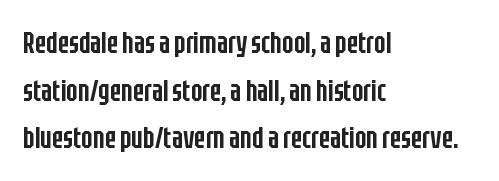
Q: Is the text bold? A: Semi-bold.
Q: Is the text italic (slanted)? A: No, it is upright.
Q: Is the typeface a serif or a sans-serif typeface? A: Sans-serif.
Q: Is the text underlined? A: No.
Q: How is the paragraph aligned? A: Left-aligned.
Q: Is the spacing between letters normal or unusually wide? A: Normal.
Q: Is the spacing between lines tight, normal or loose? A: Normal.
Q: Width (condensed, normal, or wide)? A: Condensed.
Q: Stroke contrast? A: Low.
Q: x-height? A: Large.
Q: Monospaced? A: No.
